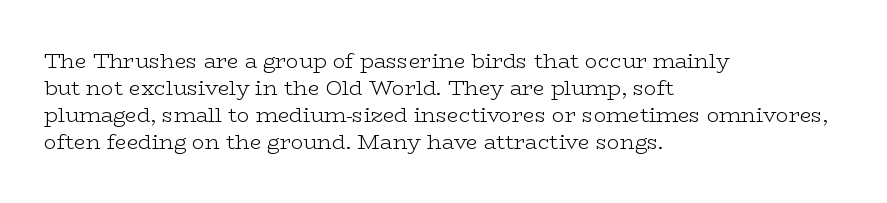
The image shows 21 px text type, upright; set left-aligned, normal line spacing (1.29x), normal letter spacing, not underlined.
